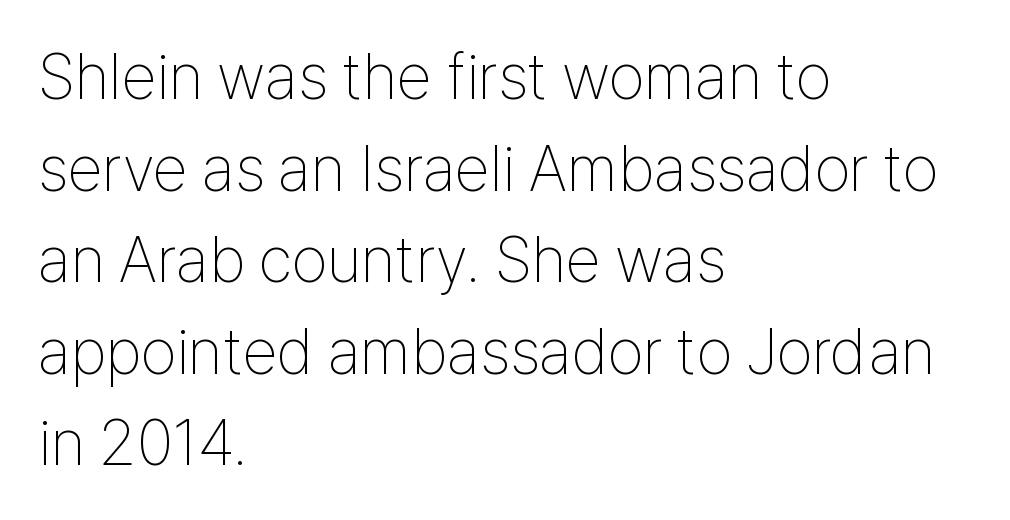
{"serif": "no", "italic": "no", "bold": "no", "weight": "thin", "width": "condensed", "stroke_contrast": "low", "x_height": "medium", "monospaced": "no", "underline": "no", "align": "left", "line_spacing": "normal", "line_spacing_ratio": 1.43, "letter_spacing": "normal", "letter_spacing_em": 0.0, "glyph_px": 64}
